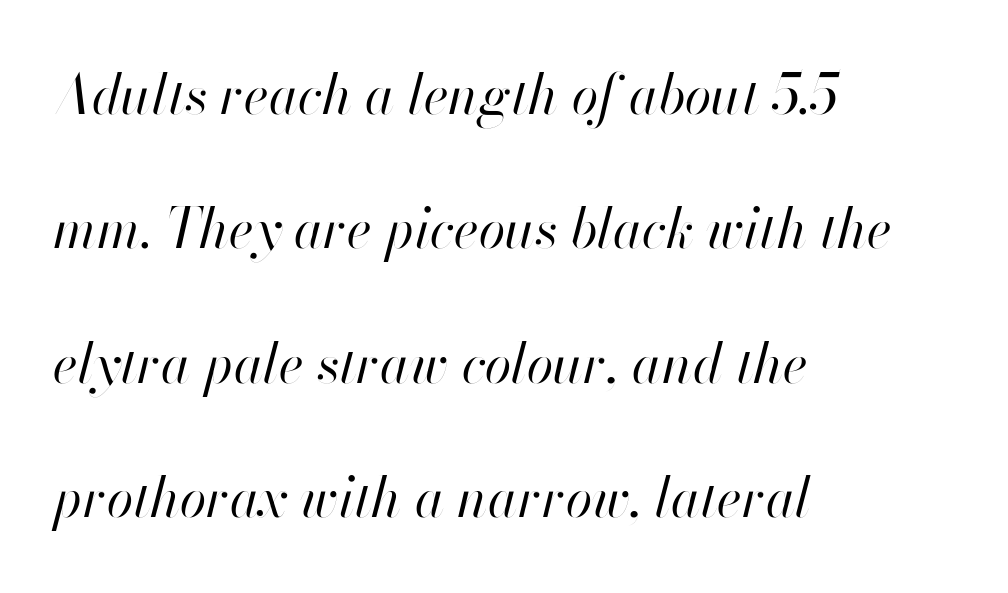
The image shows 54 px regular-weight type, italic (leaning right); set left-aligned, loose line spacing (2.49x), normal letter spacing, not underlined; high stroke contrast and a small x-height.
